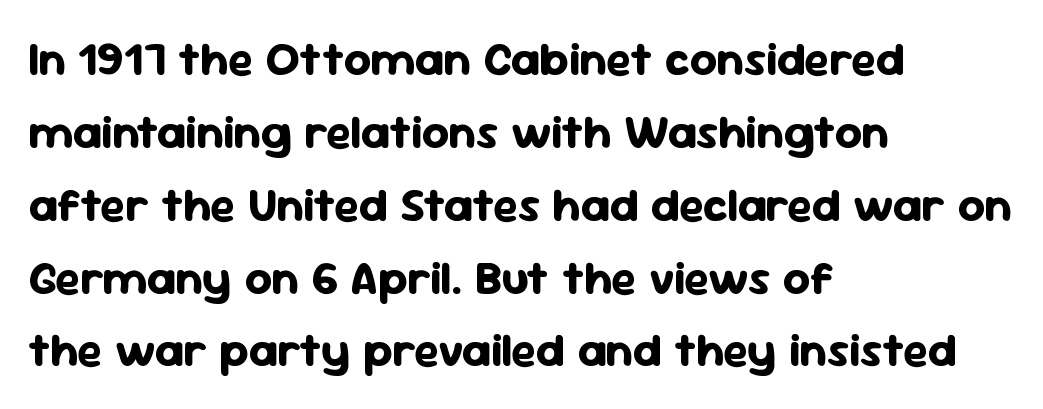
This sample keeps an unexceptional amount of space between lines. Horizontally, the lines are justified to the leading edge only. Here the designer chose a conventional face with non-uniform glyph widths. The glyphs in this specimen are sans serif. Quick note: not italic, upright.
